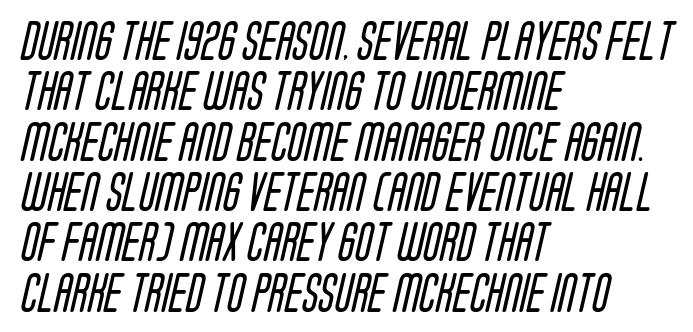
{"serif": "no", "bold": "no", "weight": "regular", "width": "condensed", "stroke_contrast": "low", "x_height": "large", "monospaced": "no", "underline": "no", "align": "left", "line_spacing": "normal", "line_spacing_ratio": 1.29, "letter_spacing": "normal", "letter_spacing_em": 0.0, "glyph_px": 39}
